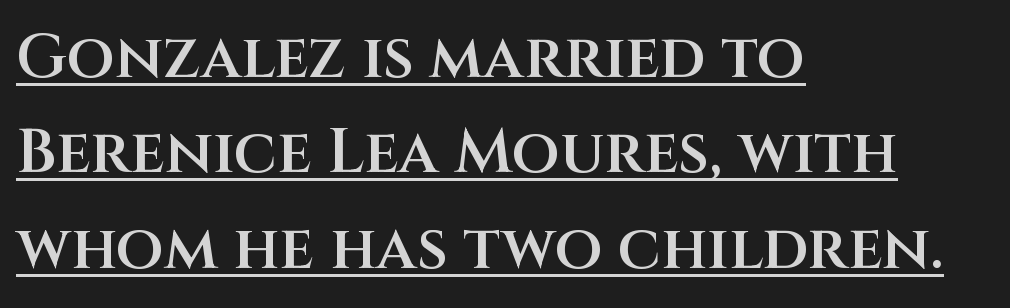
Q: Is the text bold? A: Semi-bold.
Q: Is the text italic (slanted)? A: No, it is upright.
Q: Is the typeface a serif or a sans-serif typeface? A: Sans-serif.
Q: Is the text underlined? A: Yes.
Q: How is the paragraph aligned? A: Left-aligned.
Q: Is the spacing between letters normal or unusually wide? A: Normal.
Q: Is the spacing between lines tight, normal or loose? A: Normal.
Q: Width (condensed, normal, or wide)? A: Normal.
Q: Stroke contrast? A: Medium.
Q: x-height? A: Large.
Q: Monospaced? A: No.
